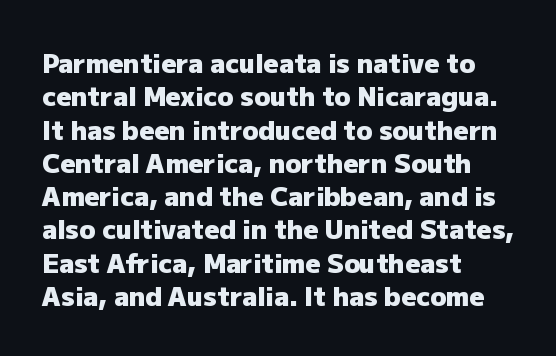
Q: Is the text bold? A: Yes.
Q: Is the text italic (slanted)? A: No, it is upright.
Q: Is the text underlined? A: No.
Q: How is the paragraph aligned? A: Left-aligned.
Q: Is the spacing between letters normal or unusually wide? A: Normal.
Q: Is the spacing between lines tight, normal or loose? A: Normal.
